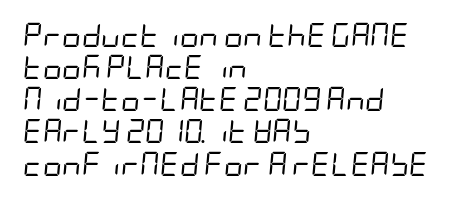
The image shows 24 px text type, italic (leaning right); set left-aligned, normal line spacing (1.34x), normal letter spacing, not underlined.
